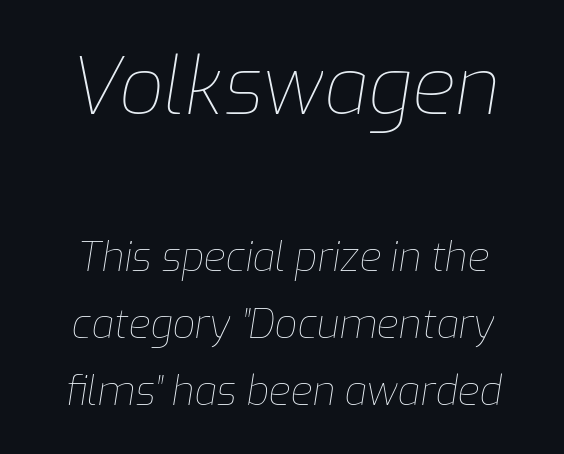
The image shows 79 px thin type, italic (leaning right); set normal line spacing (1.68x), normal letter spacing, not underlined; the first (top) block is 1.98x larger; low stroke contrast and a medium x-height.
